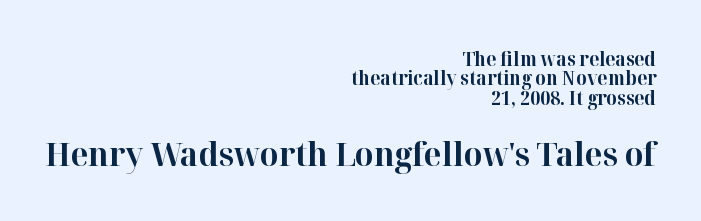
The image shows 33 px bold serif type, upright; set right-aligned, tight line spacing (1.02x), normal letter spacing, not underlined; the second (bottom) block is 1.74x larger; high stroke contrast and a medium x-height.
